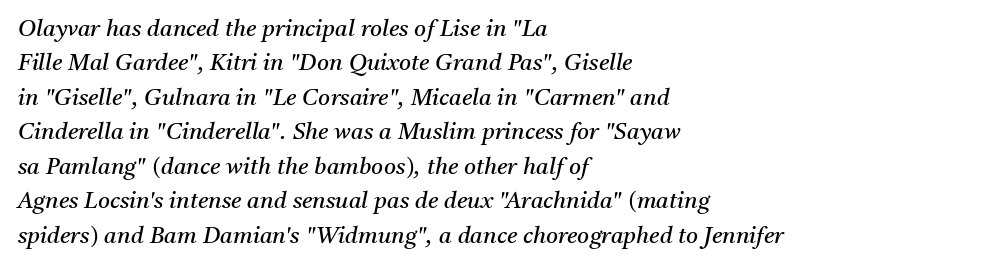
This rendering features lettering with no underline. The whole block is typeset with a tilt. Words appear dense and cohesive because spacing is normal. If you drew a ruler down the left edge, every line would touch it.
